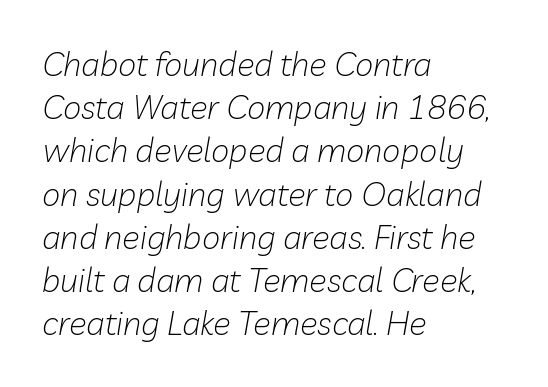
Q: Is the text bold? A: No.
Q: Is the text italic (slanted)? A: Yes, it leans right by about 10 degrees.
Q: Is the text underlined? A: No.
Q: How is the paragraph aligned? A: Left-aligned.
Q: Is the spacing between letters normal or unusually wide? A: Normal.
Q: Is the spacing between lines tight, normal or loose? A: Normal.
Q: Width (condensed, normal, or wide)? A: Normal.
Q: Stroke contrast? A: Low.
Q: x-height? A: Medium.
Q: Monospaced? A: No.
